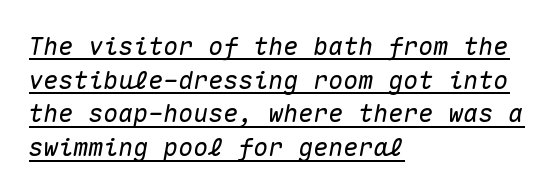
The image shows 25 px text type, italic (leaning right); set left-aligned, normal line spacing (1.35x), normal letter spacing, underlined.
